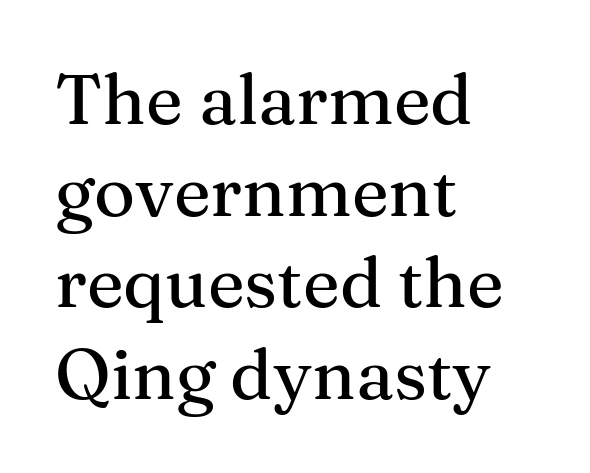
Honestly, the row spacing looks completely unremarkable. Italic? Not at all — the glyphs are vertical. A typesetter would call this proportional, since set widths differ per character. Visually the block forms a straight wall on the left and a jagged coastline on the right.
